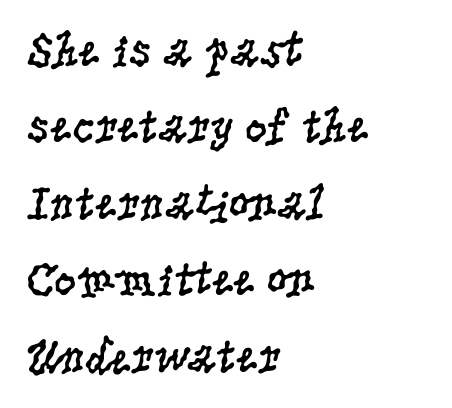
The image shows 49 px regular-weight, condensed serif type; set left-aligned, normal line spacing (1.56x), normal letter spacing, not underlined; low stroke contrast and a large x-height.
